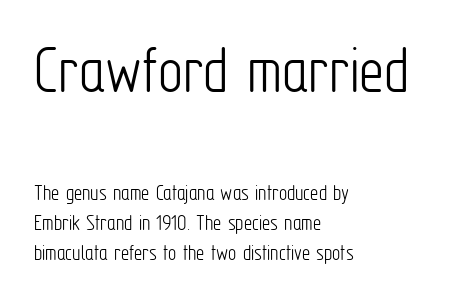
{"serif": "no", "italic": "no", "bold": "no", "weight": "light", "width": "condensed", "stroke_contrast": "low", "x_height": "medium", "monospaced": "no", "underline": "no", "align": "left", "line_spacing": "normal", "line_spacing_ratio": 1.3, "letter_spacing": "normal", "letter_spacing_em": 0.0, "larger_block": "first", "size_ratio": 3.04, "glyph_px": 70}
